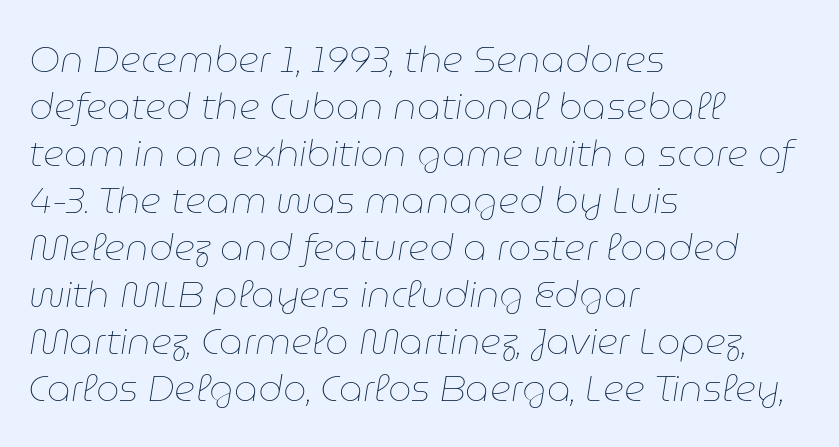
{"italic": "yes", "lean": "right", "slant_degrees": 9, "bold": "no", "weight": "thin", "width": "normal", "stroke_contrast": "low", "x_height": "medium", "monospaced": "no", "underline": "no", "align": "left", "line_spacing": "normal", "line_spacing_ratio": 1.27, "letter_spacing": "normal", "letter_spacing_em": 0.0, "glyph_px": 37}
